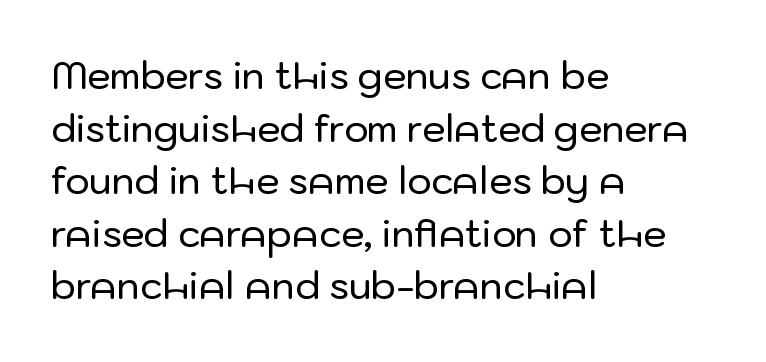
Anything drawn beneath the words? Only blank space. A sans-serif font was chosen for this passage. The type is set solid horizontally, with unmodified tracking. The rag falls on the right side of this text block. Varying glyph widths throughout — classic text-font behaviour.
